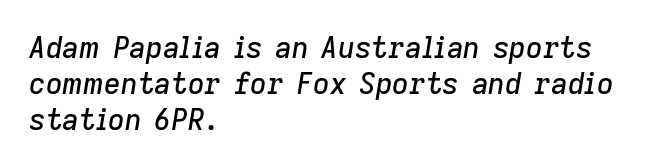
The lettering tilts uniformly, giving the passage an italic look. Honestly, the letter spacing is just normal — you wouldn't notice it. The face used here is proportionally spaced, like ordinary book or web type. What's the leading like? Ordinary, nothing unusual. Notice how the passage keeps a crisp vertical edge on the left only.
